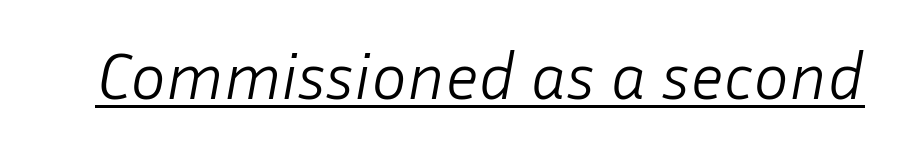
If you drew a line through each stem, it would be angled. Letter spacing: default. Caption: face not bold, strokes unweighted. Compared with undecorated copy, this sample adds a rule below the words. A typesetter would call this proportional, since set widths differ per character.
